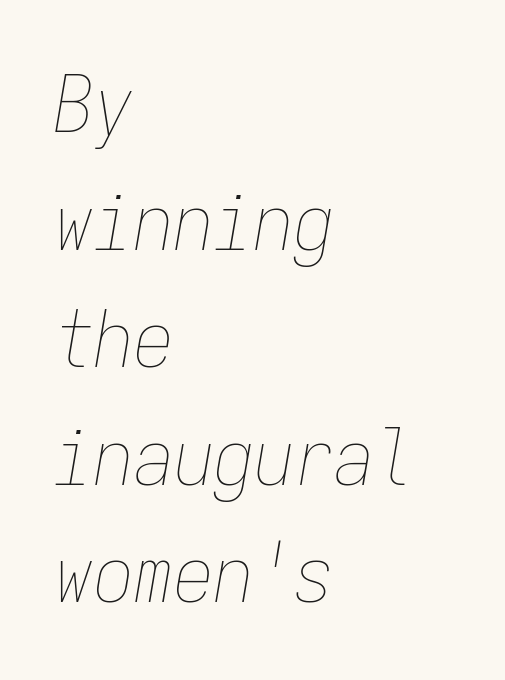
{"italic": "yes", "lean": "right", "slant_degrees": 9, "bold": "no", "weight": "thin", "width": "condensed", "stroke_contrast": "low", "x_height": "medium", "monospaced": "yes", "underline": "no", "align": "left", "line_spacing": "normal", "line_spacing_ratio": 1.47, "letter_spacing": "normal", "letter_spacing_em": 0.0, "glyph_px": 80}
